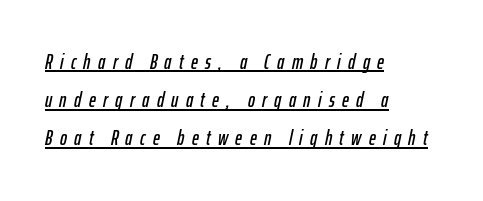
{"italic": "yes", "lean": "right", "slant_degrees": 12, "underline": "yes", "align": "left", "line_spacing_ratio": 1.82, "letter_spacing": "wide", "letter_spacing_em": 0.35, "glyph_px": 21}
